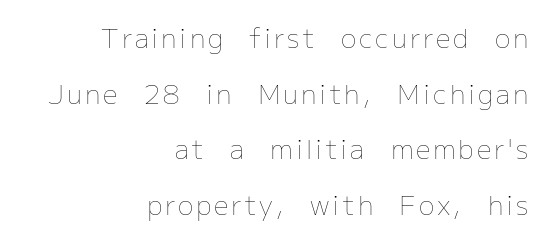
Q: Is the text bold? A: No.
Q: Is the text italic (slanted)? A: No, it is upright.
Q: Is the text underlined? A: No.
Q: How is the paragraph aligned? A: Right-aligned.
Q: Is the spacing between lines tight, normal or loose? A: Loose.
